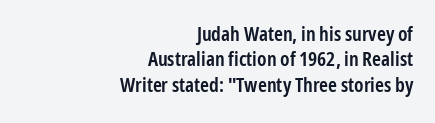
{"italic": "no", "bold": "semi", "underline": "no", "align": "right", "line_spacing": "normal", "line_spacing_ratio": 1.27, "letter_spacing": "normal", "letter_spacing_em": 0.0, "glyph_px": 20}
